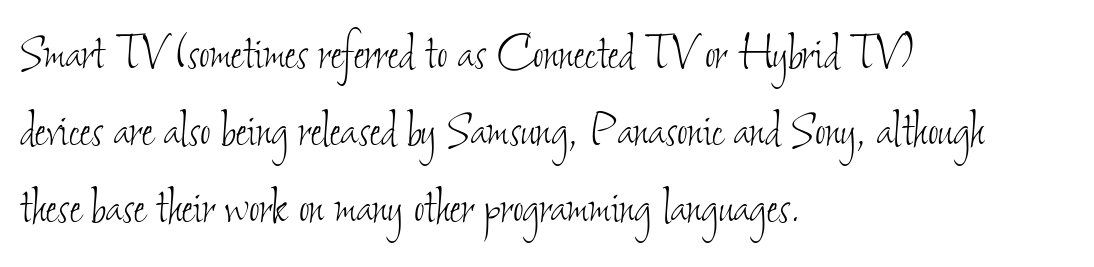
{"bold": "no", "weight": "thin", "width": "condensed", "stroke_contrast": "low", "x_height": "small", "monospaced": "no", "underline": "no", "align": "left", "line_spacing": "normal", "line_spacing_ratio": 1.33, "letter_spacing": "normal", "letter_spacing_em": 0.0, "glyph_px": 58}
